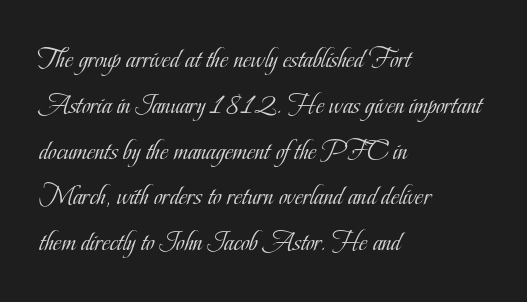
Proportional: the letters do not fall into vertical columns. The letters sit at their default tracking, neither squeezed nor spread. The glyphs in this specimen are seriffed. This rendering features lettering with no underline. Compared with a centered layout, this one pins lines to the left instead. Each stroke keeps to a modest, everyday thickness or less.
